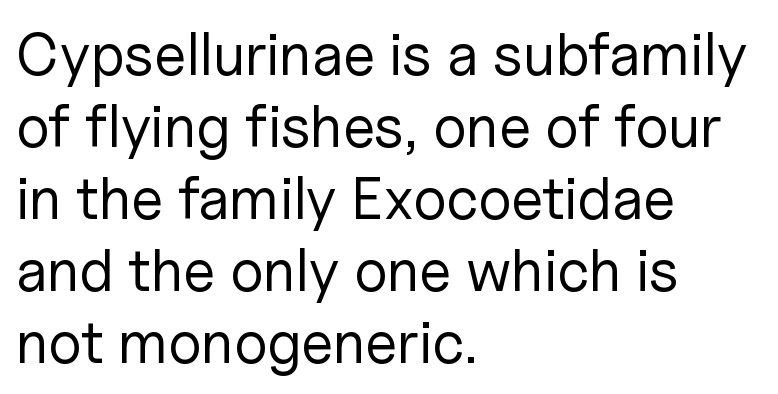
{"serif": "no", "italic": "no", "bold": "no", "weight": "regular", "width": "normal", "stroke_contrast": "low", "x_height": "medium", "monospaced": "no", "underline": "no", "align": "left", "line_spacing_ratio": 1.22, "letter_spacing": "normal", "letter_spacing_em": 0.0, "glyph_px": 59}
